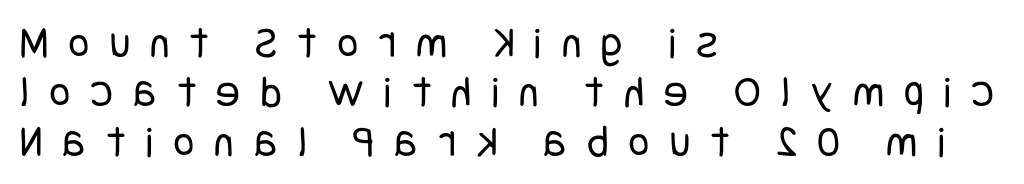
{"serif": "no", "italic": "no", "bold": "no", "weight": "regular", "width": "condensed", "stroke_contrast": "low", "x_height": "large", "underline": "no", "align": "left", "line_spacing": "tight", "line_spacing_ratio": 1.1, "letter_spacing": "wide", "letter_spacing_em": 0.45, "glyph_px": 45}
